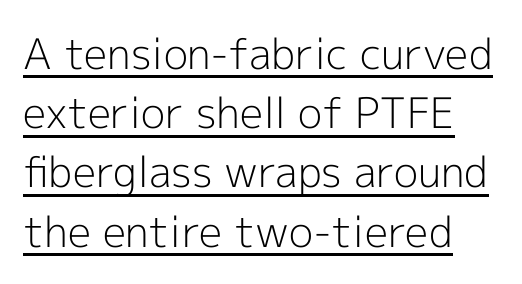
Do the characters align in a grid? No, the font is proportional. When letters stand straight like this, we call the style roman or upright. The passage shown is typeset with a sans-serif family. Normally led — the rows are evenly, conventionally spaced. Here the glyphs are tracked normally, forming tight word shapes. The lettering is marked with a stroke running underneath it.
